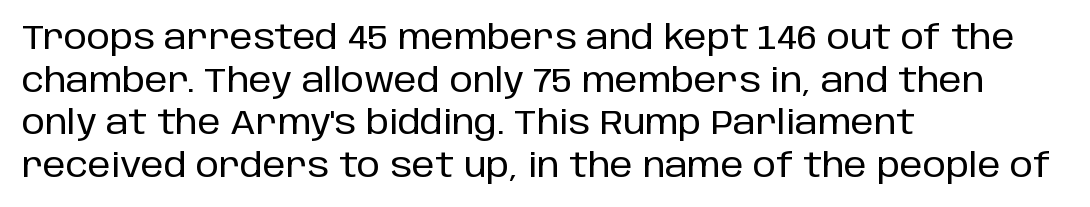
{"serif": "no", "italic": "no", "width": "normal", "stroke_contrast": "low", "x_height": "large", "monospaced": "no", "underline": "no", "align": "left", "line_spacing": "normal", "line_spacing_ratio": 1.29, "letter_spacing": "normal", "letter_spacing_em": 0.0, "glyph_px": 33}
